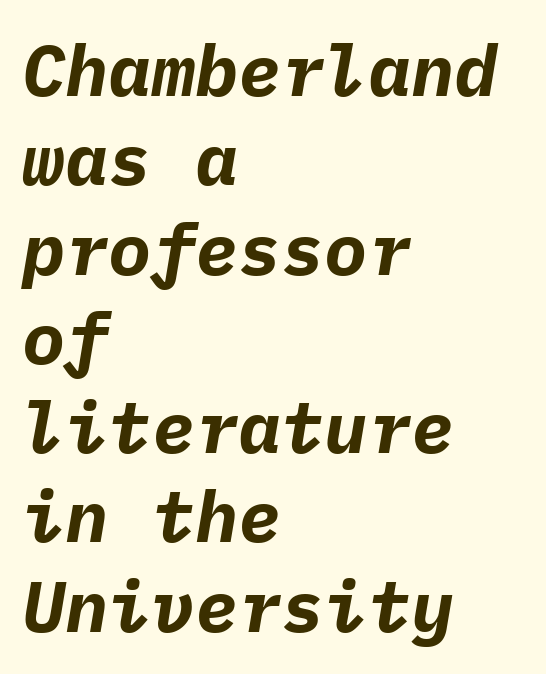
{"italic": "yes", "lean": "right", "slant_degrees": 9, "bold": "yes", "weight": "bold", "width": "normal", "stroke_contrast": "low", "x_height": "medium", "monospaced": "yes", "underline": "no", "align": "left", "line_spacing_ratio": 1.24, "letter_spacing": "normal", "letter_spacing_em": 0.0, "glyph_px": 72}
